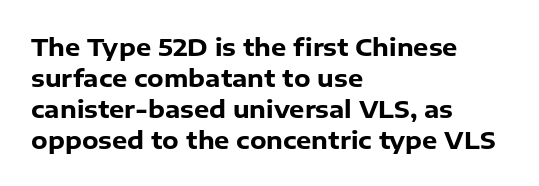
Q: Is the text bold? A: Yes.
Q: Is the text italic (slanted)? A: No, it is upright.
Q: Is the text underlined? A: No.
Q: How is the paragraph aligned? A: Left-aligned.
Q: Is the spacing between letters normal or unusually wide? A: Normal.
Q: Is the spacing between lines tight, normal or loose? A: Normal.
